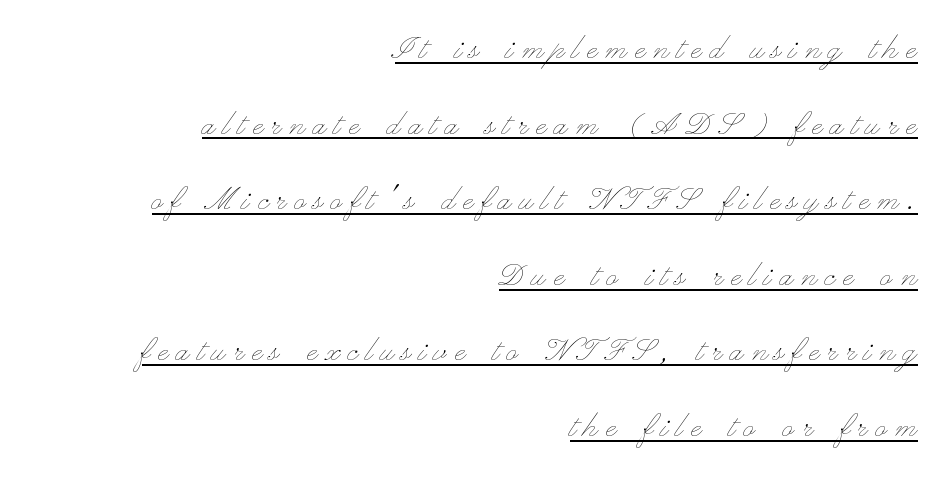
Q: Is the text bold? A: No.
Q: Is the text italic (slanted)? A: Yes.
Q: Is the text underlined? A: Yes.
Q: How is the paragraph aligned? A: Right-aligned.
Q: Is the spacing between letters normal or unusually wide? A: Unusually wide.
Q: Is the spacing between lines tight, normal or loose? A: Loose.
Q: Width (condensed, normal, or wide)? A: Wide.
Q: Stroke contrast? A: Low.
Q: x-height? A: Small.
Q: Monospaced? A: No.
